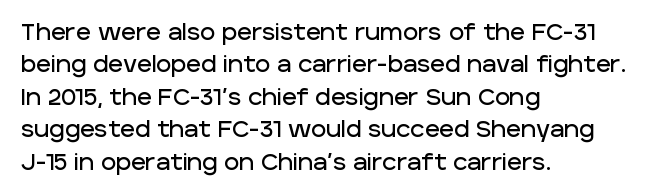
{"italic": "no", "underline": "no", "align": "left", "line_spacing": "normal", "line_spacing_ratio": 1.41, "letter_spacing": "normal", "letter_spacing_em": 0.0, "glyph_px": 23}
